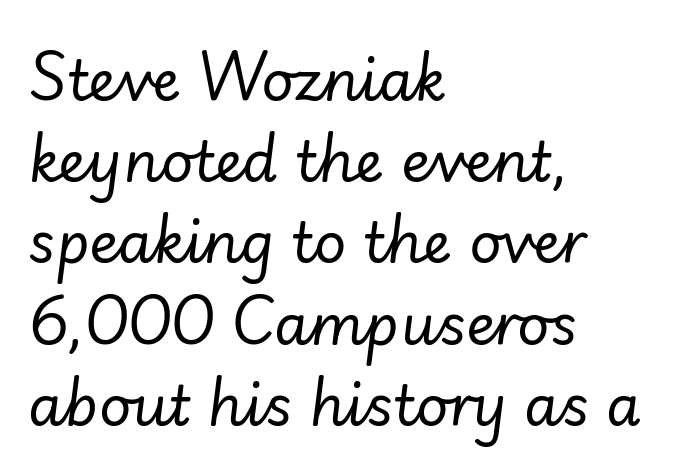
{"italic": "yes", "lean": "right", "slant_degrees": 7, "bold": "no", "weight": "regular", "width": "normal", "stroke_contrast": "low", "x_height": "small", "monospaced": "no", "underline": "no", "align": "left", "line_spacing": "normal", "line_spacing_ratio": 1.45, "letter_spacing": "normal", "letter_spacing_em": 0.0, "glyph_px": 56}
